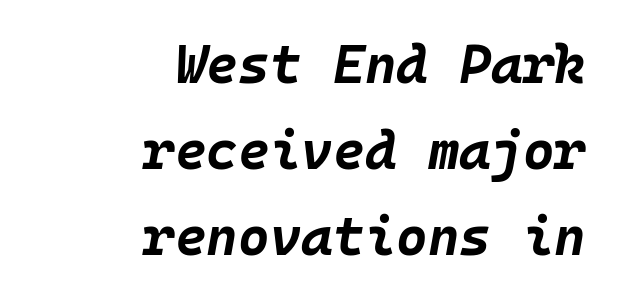
{"italic": "yes", "lean": "right", "slant_degrees": 10, "bold": "yes", "weight": "bold", "width": "normal", "stroke_contrast": "low", "x_height": "large", "monospaced": "yes", "underline": "no", "align": "right", "line_spacing": "normal", "line_spacing_ratio": 1.59, "letter_spacing": "normal", "letter_spacing_em": 0.0, "glyph_px": 54}
